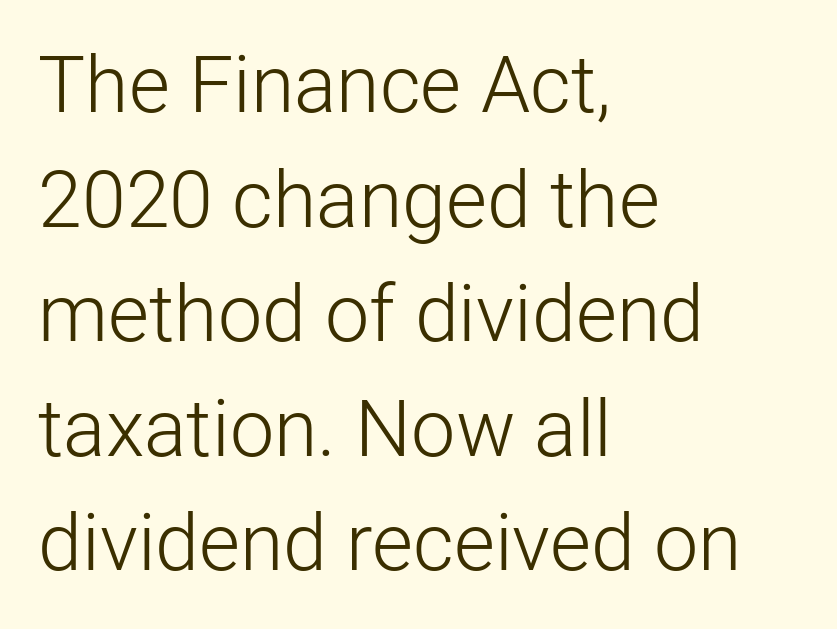
No chunkiness to these letters — they're not bold. Here the glyphs are tracked normally, forming tight word shapes. Typeset ragged right — the left edge is the straight one. Posture: upright roman. Each row of text sits above clean, open space.
